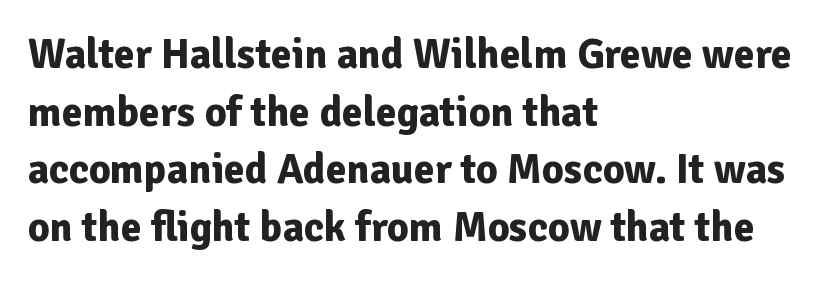
The image shows 42 px bold sans-serif type, upright; set left-aligned, normal line spacing (1.37x), normal letter spacing, not underlined; low stroke contrast and a medium x-height.
